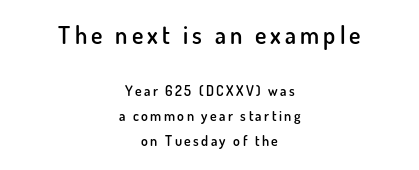
Q: Is the text bold? A: Semi-bold.
Q: Is the text italic (slanted)? A: No, it is upright.
Q: Is the text underlined? A: No.
Q: How is the paragraph aligned? A: Centered.
Q: Which block of text is set in a larger size, the first (top) or the second (bottom)? A: The first (top) one.
